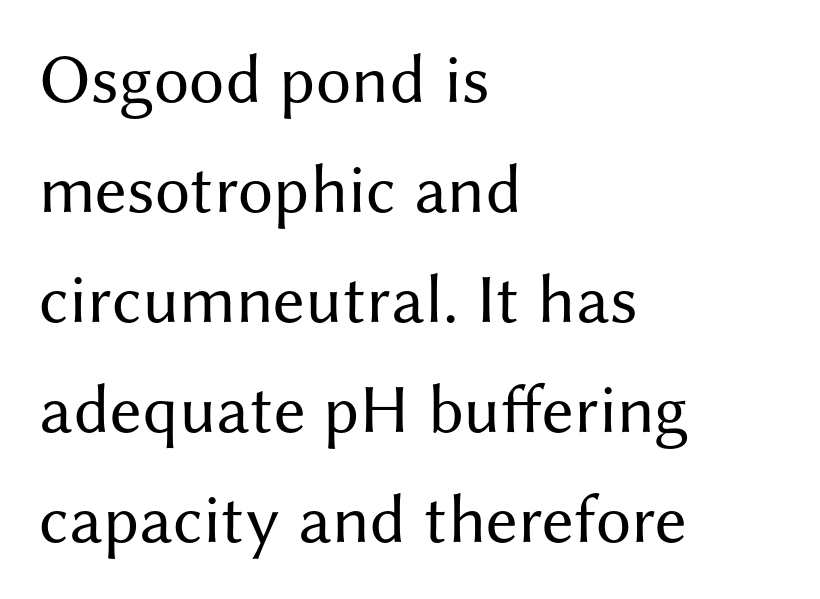
{"serif": "no", "italic": "no", "bold": "no", "weight": "regular", "width": "normal", "stroke_contrast": "medium", "x_height": "medium", "monospaced": "no", "underline": "no", "align": "left", "line_spacing": "normal", "line_spacing_ratio": 1.57, "letter_spacing": "normal", "letter_spacing_em": 0.0, "glyph_px": 70}
